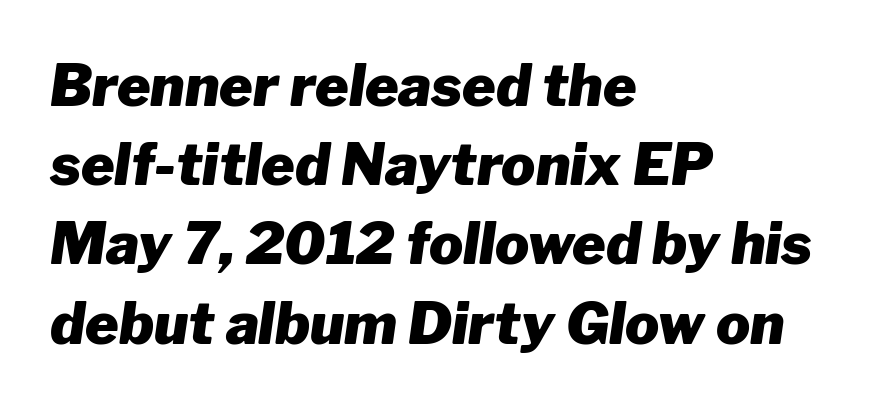
The image shows 57 px heavy type, italic (leaning right); set left-aligned, normal line spacing (1.39x), normal letter spacing, not underlined; low stroke contrast and a medium x-height.
